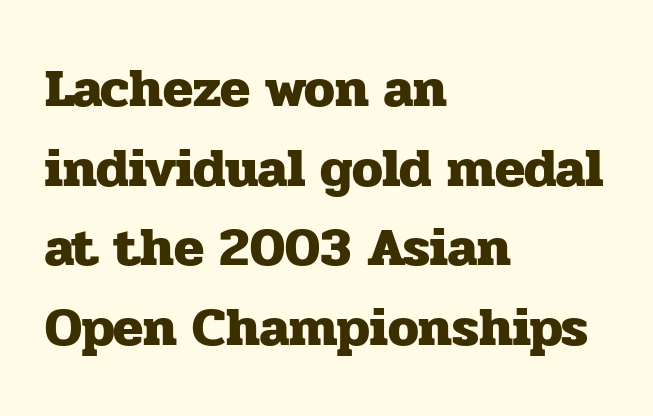
How are the letters spaced? Ordinarily, with no added tracking. Designer's note — italics off, roman on. A normal amount of white space separates one row of letters from the next. The space directly below the letters is spotless. Caption: bold face, heavy strokes.
